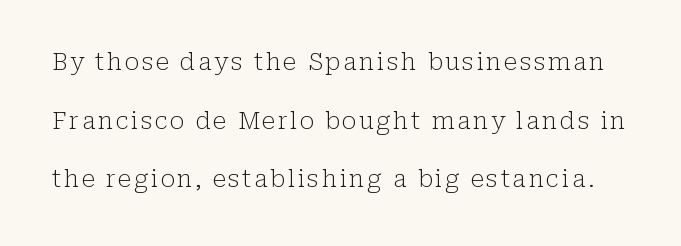
The image shows 24 px text type, upright; set loose line spacing (2.44x), not underlined.
